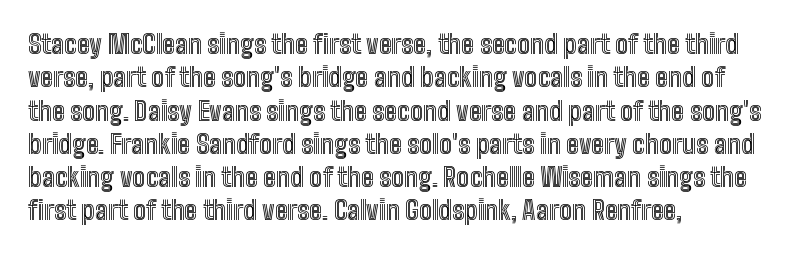
Beneath every word, the page is bare. Evenly set lines give the paragraph a standard silhouette. The compositor pushed each line to the left boundary. Spacing between characters is what you'd get straight out of the box. When letters stand straight like this, we call the style roman or upright.
